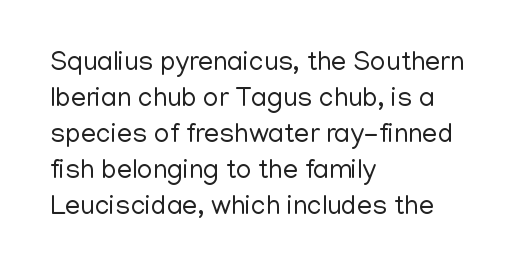
The image shows 27 px text type, upright; set left-aligned, normal line spacing (1.33x), normal letter spacing, not underlined.
